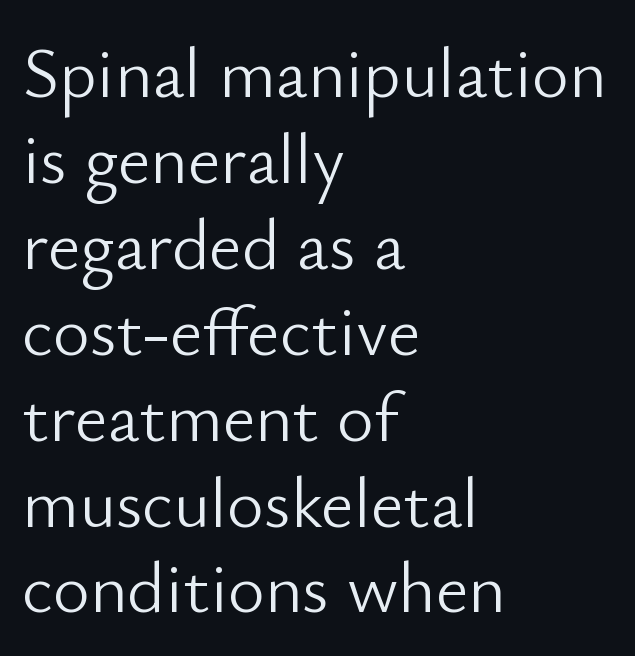
The image shows 71 px light sans-serif type, upright; set left-aligned, line spacing 1.21x, normal letter spacing, not underlined; low stroke contrast and a small x-height.
